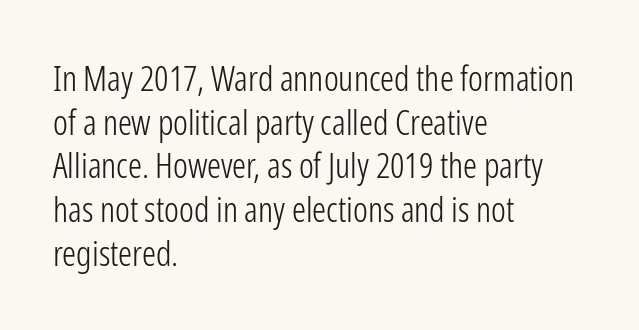
The image shows 35 px light, condensed sans-serif type, upright; set left-aligned, normal line spacing (1.25x), normal letter spacing, not underlined; low stroke contrast and a medium x-height.
